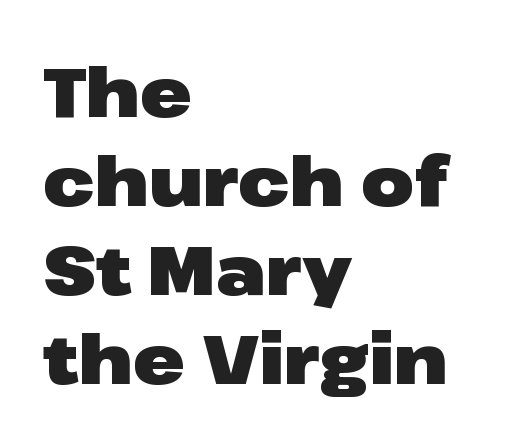
Q: Is the text bold? A: Yes.
Q: Is the text italic (slanted)? A: No, it is upright.
Q: Is the typeface a serif or a sans-serif typeface? A: Sans-serif.
Q: Is the text underlined? A: No.
Q: How is the paragraph aligned? A: Left-aligned.
Q: Is the spacing between letters normal or unusually wide? A: Normal.
Q: Is the spacing between lines tight, normal or loose? A: Normal.
Q: Width (condensed, normal, or wide)? A: Wide.
Q: Stroke contrast? A: Low.
Q: x-height? A: Medium.
Q: Monospaced? A: No.
